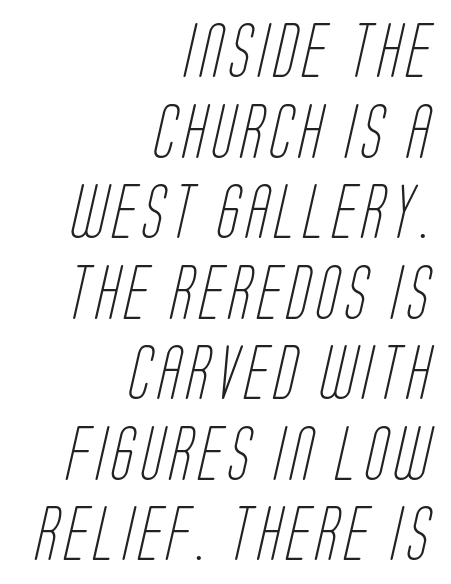
Classification — sans serif. Descenders are the only things crossing below the line. No letter is thick-stroked: the sample isn't bold. The compositor pushed each line to the right boundary. A normal amount of white space separates one row of letters from the next. The face used here is proportionally spaced, like ordinary book or web type.
